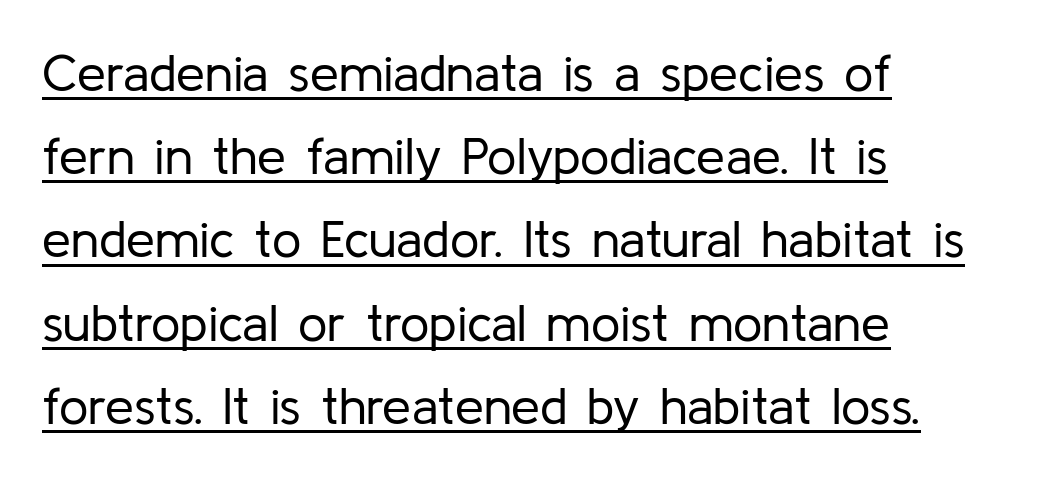
The rendering uses natural spacing where letterforms have individual widths. Does the copy run flush right? No — it runs flush left. When letters stand straight like this, we call the style roman or upright. The rendered words wear a rule along their underside.
